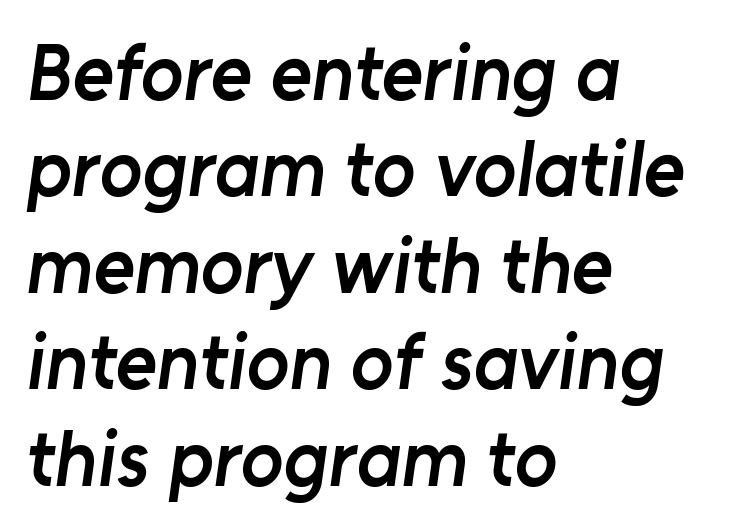
Characters follow at the spacing the type designer built in. Reading down the block, your eye returns to a fixed left position each line. Think of a printed novel: that variable character pitch is what you see here. Notice the strokes are somewhat thickened but not fully heavy: this is a semibold. Check the space under the baseline: it is left empty.
